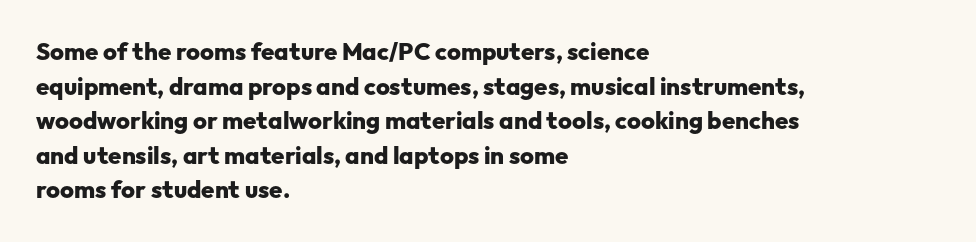
Rule under the text: the space is simply empty. Nothing unusual about the tracking: characters are spaced as the font intends. Leading: standard. This sample uses an upright cut, with every glyph sitting square on the baseline. Set as a true bold cut, around the 700 mark. Line beginnings align vertically; line endings do not.
